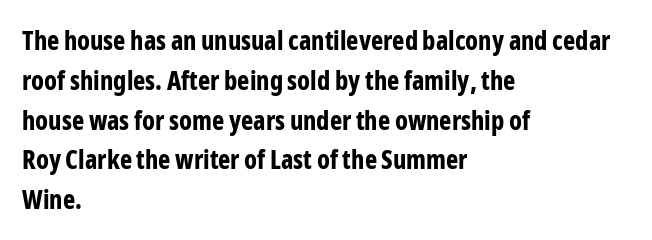
Q: Is the text bold? A: Yes.
Q: Is the text italic (slanted)? A: No, it is upright.
Q: Is the text underlined? A: No.
Q: How is the paragraph aligned? A: Left-aligned.
Q: Is the spacing between letters normal or unusually wide? A: Normal.
Q: Is the spacing between lines tight, normal or loose? A: Normal.
